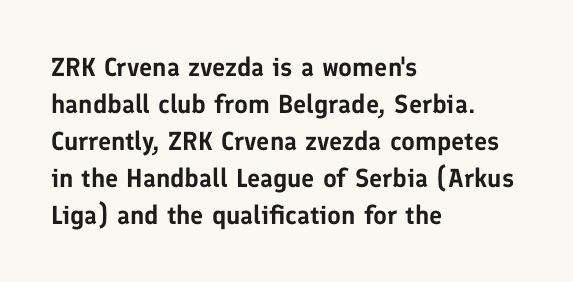
Inter-character spacing is left at the font's built-in metrics. Bare-footed words on every line. Every stem runs plumb, perpendicular to the baseline. Line spacing here is normal. Every row of glyphs begins at an identical x-position on the left.
